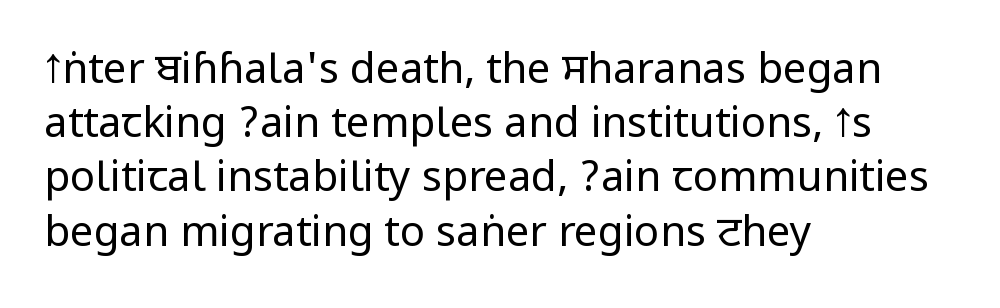
The image shows 42 px regular-weight, condensed sans-serif type, upright; set left-aligned, normal line spacing (1.29x), normal letter spacing, not underlined; low stroke contrast.
